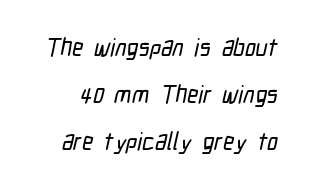
The image shows 24 px text type; set loose line spacing (1.96x), normal letter spacing, not underlined.
